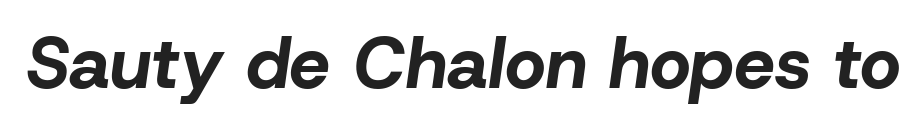
Only glyphs here, with clear space below each row. Its strokes are broad and dark, the hallmark of bold type. The face used here is proportionally spaced, like ordinary book or web type. Characters are canted at an angle relative to the baseline's perpendicular.
